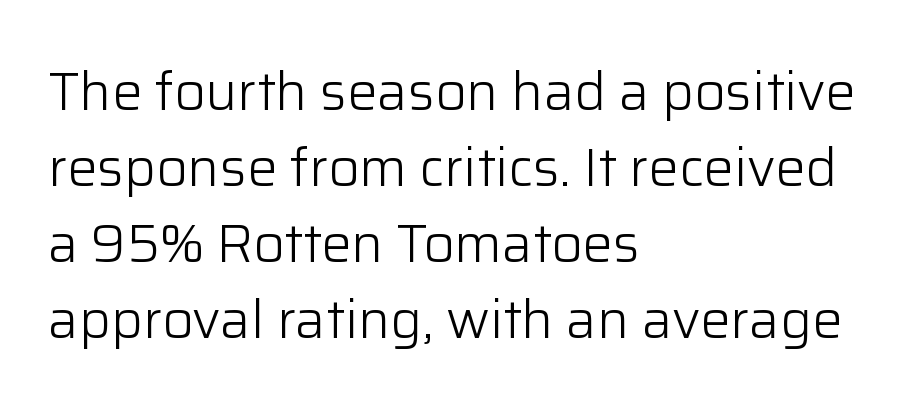
The image shows 54 px light sans-serif type, upright; set left-aligned, normal line spacing (1.41x), normal letter spacing, not underlined; low stroke contrast and a medium x-height.
